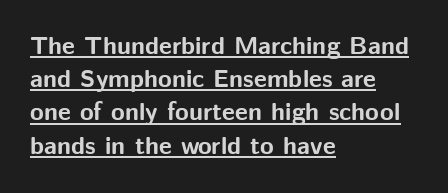
{"italic": "no", "bold": "yes", "underline": "yes", "align": "left", "line_spacing": "normal", "line_spacing_ratio": 1.33, "letter_spacing": "normal", "letter_spacing_em": 0.0, "glyph_px": 25}
